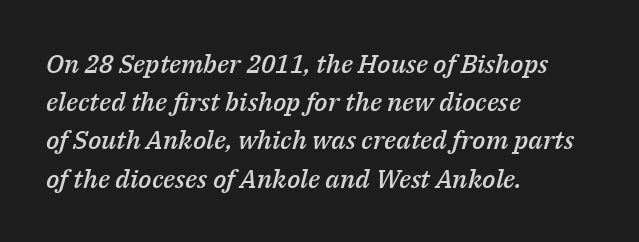
Q: Is the text bold? A: Semi-bold.
Q: Is the text italic (slanted)? A: Yes, it leans right by about 14 degrees.
Q: Is the text underlined? A: No.
Q: How is the paragraph aligned? A: Left-aligned.
Q: Is the spacing between letters normal or unusually wide? A: Normal.
Q: Is the spacing between lines tight, normal or loose? A: Normal.
